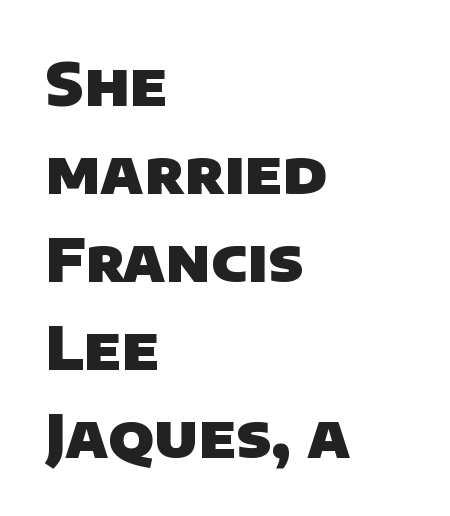
The image shows 59 px heavy sans-serif type; set left-aligned, normal line spacing (1.49x), normal letter spacing, not underlined; low stroke contrast and a large x-height.
